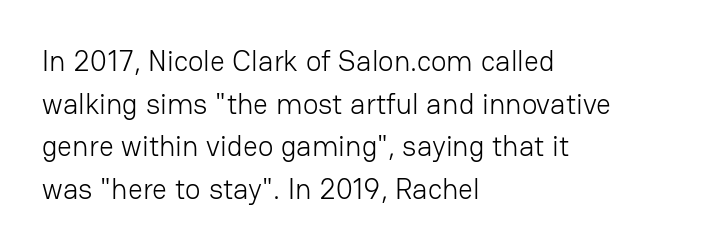
Heaviness? Minimal to ordinary, like unemphasized prose. A normal amount of white space separates one row of letters from the next. No extra tracking has been applied to these lines. The letters advance in unequal steps, a hallmark of proportional type. The typography opts for an upright posture over an oblique one. Each line starts at the same left margin while the right side varies.
